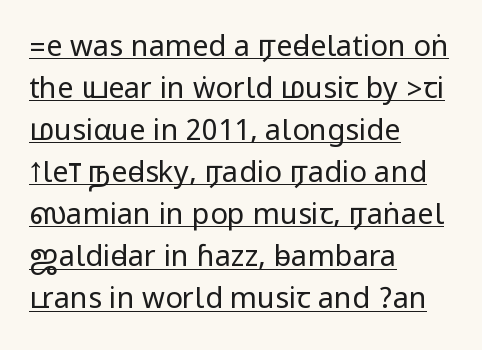
{"serif": "no", "italic": "no", "bold": "no", "weight": "regular", "width": "condensed", "stroke_contrast": "low", "underline": "yes", "align": "left", "line_spacing": "normal", "line_spacing_ratio": 1.45, "letter_spacing": "normal", "letter_spacing_em": 0.0, "glyph_px": 29}
